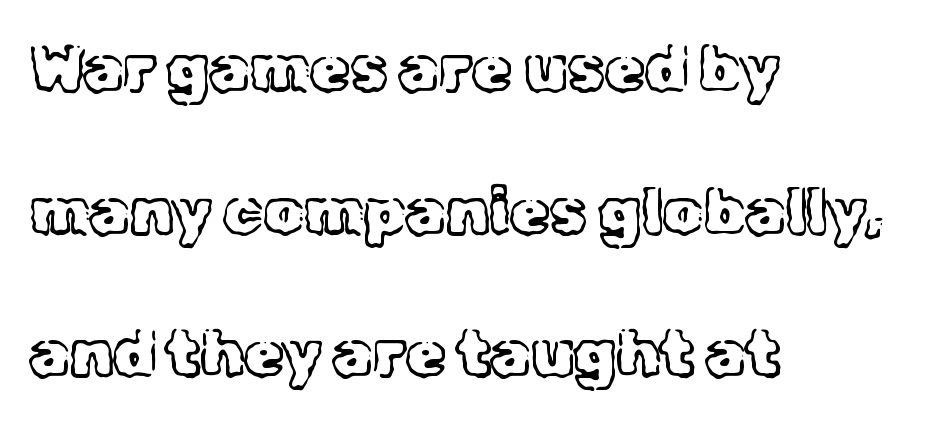
The image shows 64 px light serif type, upright; set left-aligned, loose line spacing (2.23x), normal letter spacing, not underlined; a medium x-height.
